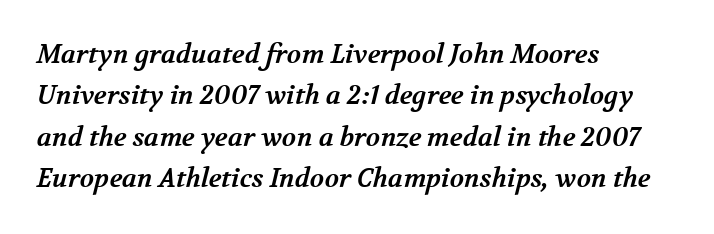
Check under the words: just untouched page. Which margin do the lines hug? The left one — the right edge is uneven. Is the type bold? Yes — the strokes are clearly thick and heavy. This sample keeps an unexceptional amount of space between lines. The line texture is even and compact thanks to regular tracking.
